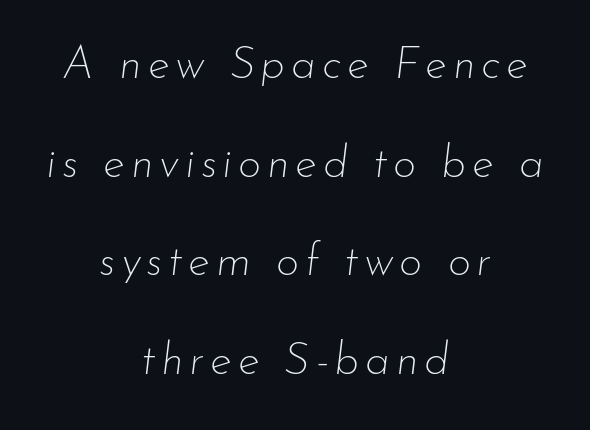
{"italic": "yes", "lean": "right", "slant_degrees": 7, "bold": "no", "weight": "thin", "width": "normal", "stroke_contrast": "low", "x_height": "small", "monospaced": "no", "underline": "no", "align": "center", "line_spacing": "loose", "line_spacing_ratio": 2.19, "glyph_px": 45}
